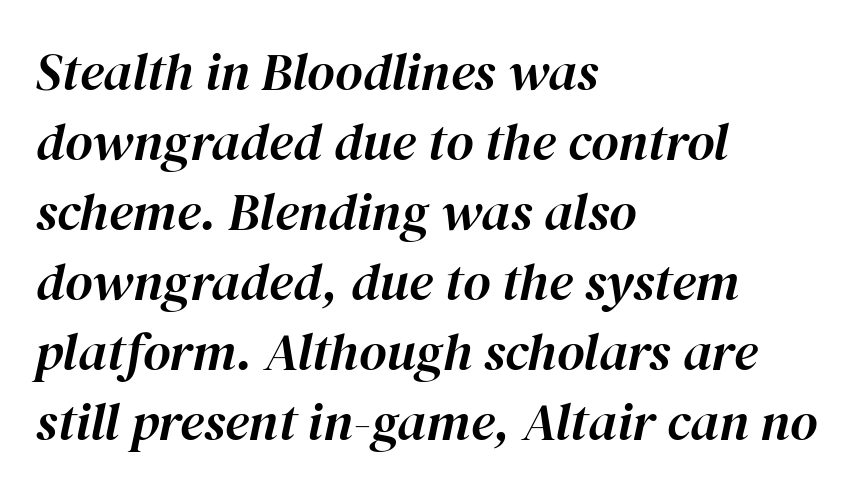
The space beneath each line is pristine and unruled. Caption: multi-line text, flush left, ragged right. Italic? Definitely — the glyphs are oblique. Regular leading. Does extra space separate the letters? No, they use regular spacing.
